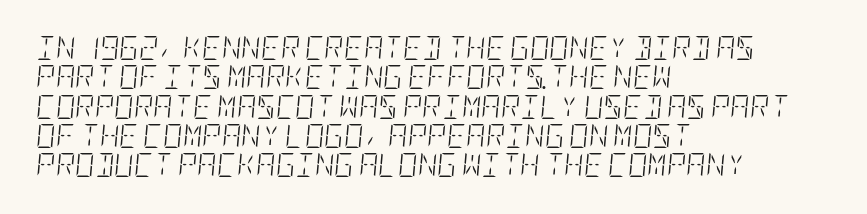
{"italic": "yes", "lean": "right", "slant_degrees": 5, "bold": "no", "underline": "no", "align": "left", "line_spacing_ratio": 1.22, "letter_spacing": "normal", "letter_spacing_em": 0.0, "glyph_px": 24}
